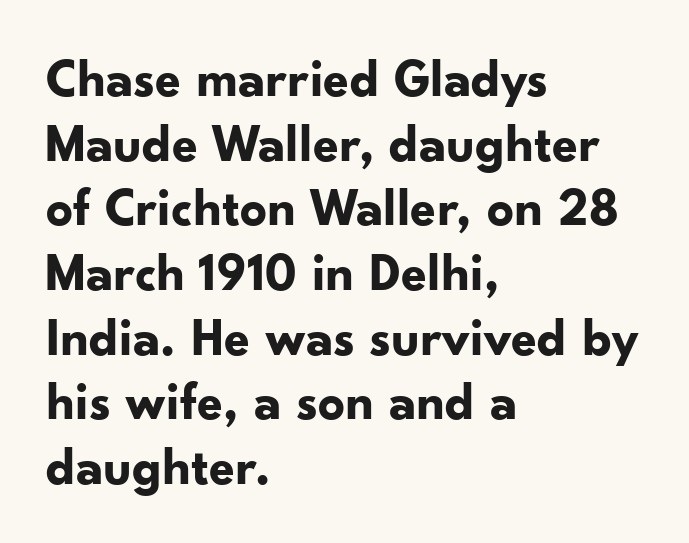
Nope, not italic — everything's standing straight. The passage shown is typed in a proportional face where columns would drift. The face used here is rendered with its standard letterfit. The passage shown is typeset with a sans-serif family. Underline: absent. Summary of weight: heavy, a full bold.
